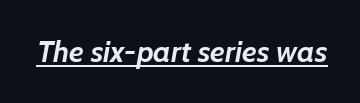
Q: Is the text bold? A: Yes.
Q: Is the text italic (slanted)? A: Yes, it leans right by about 7 degrees.
Q: Is the text underlined? A: Yes.
Q: Is the spacing between letters normal or unusually wide? A: Normal.
Q: Width (condensed, normal, or wide)? A: Normal.
Q: Stroke contrast? A: Low.
Q: x-height? A: Medium.
Q: Monospaced? A: No.
